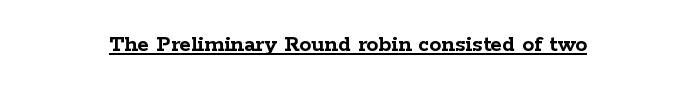
Students, observe the line beneath the letters — that is underlining. Upright lettering throughout. Summary of weight: heavy, a full bold. Here the glyphs are tracked normally, forming tight word shapes.
